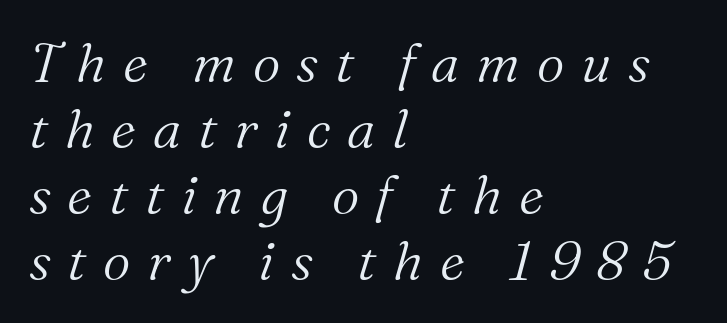
{"serif": "yes", "italic": "yes", "lean": "right", "slant_degrees": 16, "bold": "no", "weight": "light", "width": "normal", "stroke_contrast": "medium", "x_height": "medium", "monospaced": "no", "underline": "no", "align": "left", "line_spacing_ratio": 1.22, "letter_spacing": "wide", "letter_spacing_em": 0.31, "glyph_px": 54}
